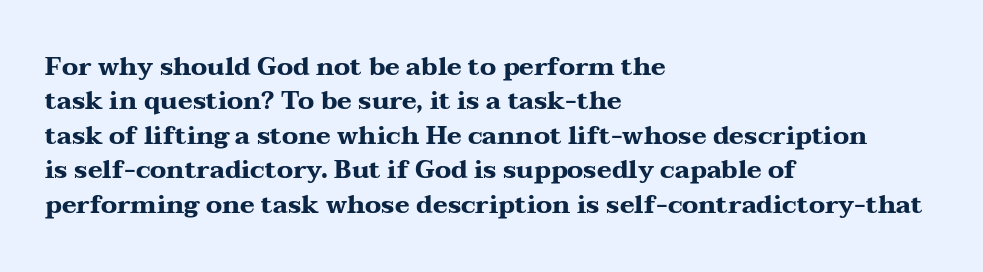
Q: Is the text bold? A: Yes.
Q: Is the text italic (slanted)? A: No, it is upright.
Q: Is the text underlined? A: No.
Q: How is the paragraph aligned? A: Left-aligned.
Q: Is the spacing between letters normal or unusually wide? A: Normal.
Q: Is the spacing between lines tight, normal or loose? A: Normal.
